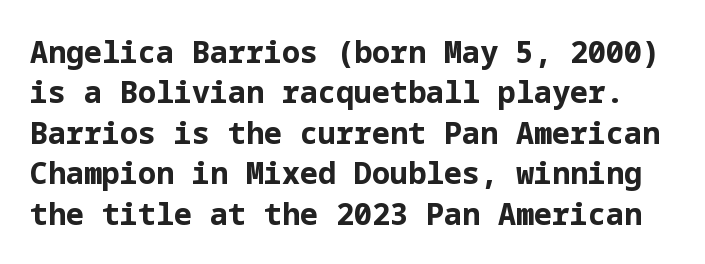
Descender tails drop into unmarked territory. The passage shown stacks its lines at a standard gap. Compared with typical body copy, the letter spacing here is the same. A typesetter would label this face a sans. In terms of weight, the rendering is a true, heavy bold. This sample uses an upright cut, with every glyph sitting square on the baseline.
